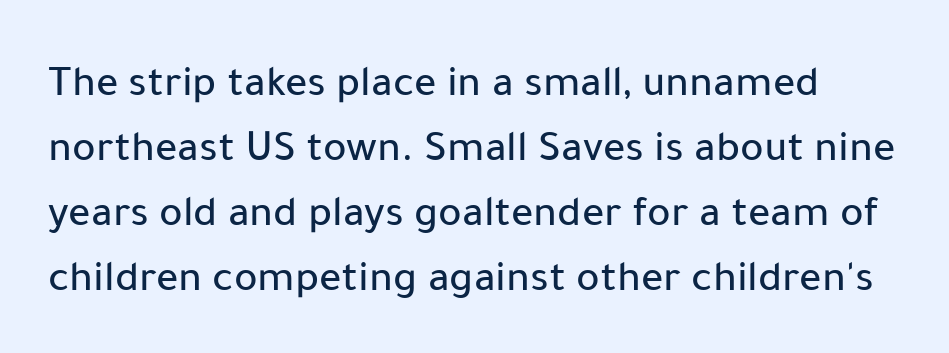
Q: Is the text italic (slanted)? A: No, it is upright.
Q: Is the typeface a serif or a sans-serif typeface? A: Sans-serif.
Q: Is the text underlined? A: No.
Q: Is the spacing between letters normal or unusually wide? A: Normal.
Q: Is the spacing between lines tight, normal or loose? A: Normal.
Q: Width (condensed, normal, or wide)? A: Normal.
Q: Stroke contrast? A: Low.
Q: x-height? A: Medium.
Q: Monospaced? A: No.
